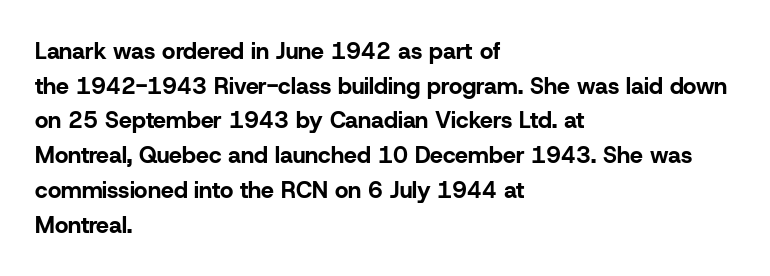
{"italic": "no", "bold": "yes", "underline": "no", "align": "left", "line_spacing": "normal", "line_spacing_ratio": 1.51, "letter_spacing": "normal", "letter_spacing_em": 0.0, "glyph_px": 23}
